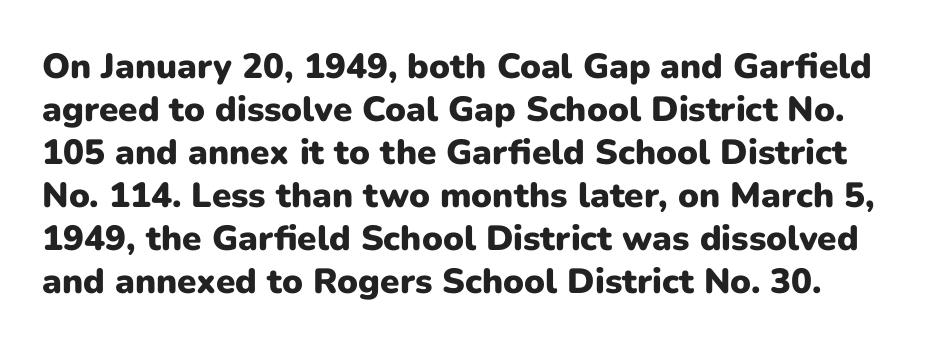
The image shows 35 px heavy sans-serif type, upright; set line spacing 1.23x, normal letter spacing, not underlined; low stroke contrast and a medium x-height.
